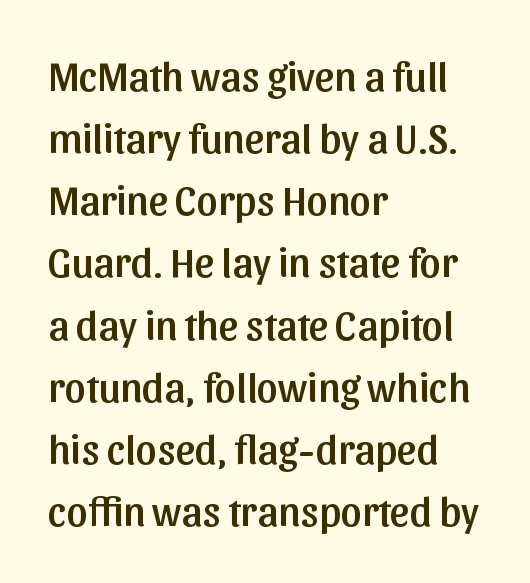
The image shows 42 px sans-serif type, upright; set left-aligned, normal line spacing (1.48x), normal letter spacing, not underlined; low stroke contrast and a medium x-height.
